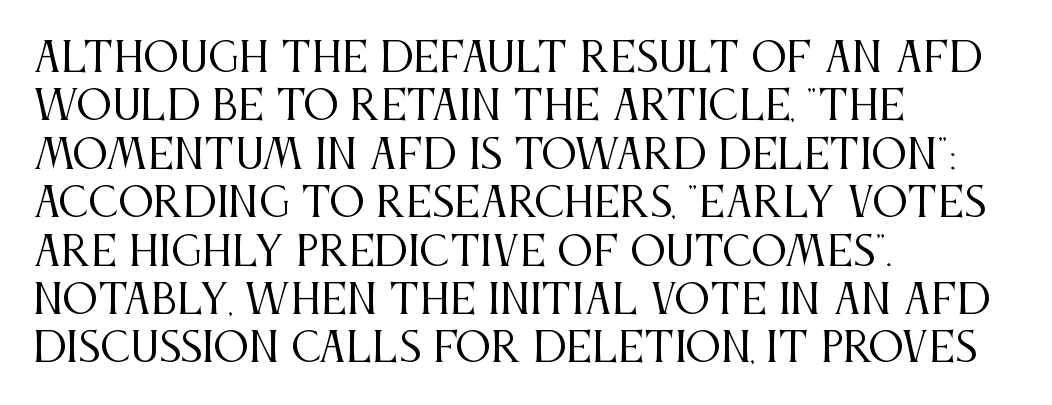
Vertical strokes here are truly vertical. Characters follow at the spacing the type designer built in. Check the space under the baseline: it is left empty. A classic flush-left, rag-right setting is used for this passage.
